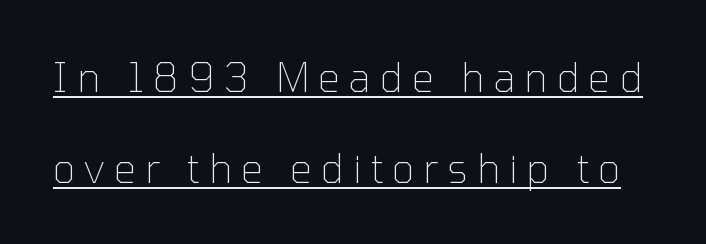
The image shows 39 px thin sans-serif type, upright; set loose line spacing (2.33x), unusually wide letter spacing (+0.23 em), underlined; low stroke contrast and a medium x-height.
